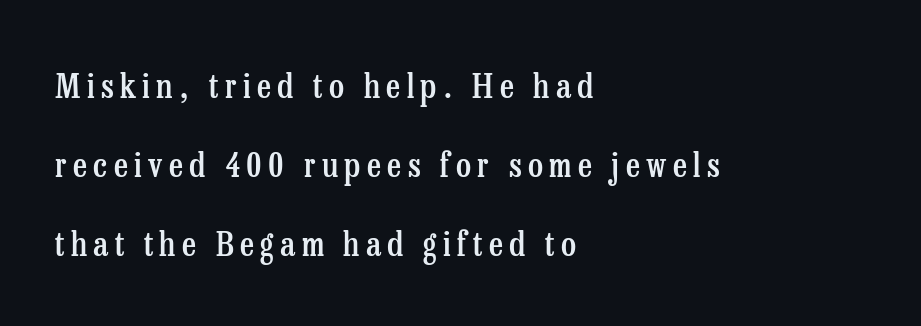
Does the type have serifs? Yes, each stem ends in a small foot. The space beneath each line is pristine and unruled. Moderately thickened strokes mark this as semibold type. Left-aligned paragraph, ragged on the right. This sample has the flowing, uneven cadence of proportional lettering.
